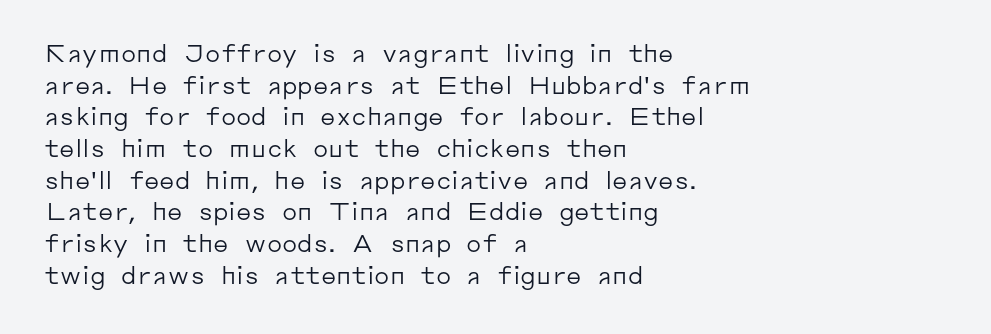
Q: Is the text bold? A: No.
Q: Is the text italic (slanted)? A: No, it is upright.
Q: Is the text underlined? A: No.
Q: How is the paragraph aligned? A: Left-aligned.
Q: Is the spacing between letters normal or unusually wide? A: Normal.
Q: Is the spacing between lines tight, normal or loose? A: Normal.
